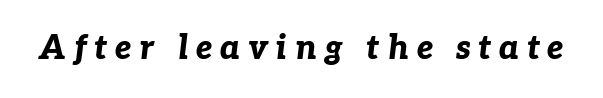
{"italic": "yes", "lean": "right", "slant_degrees": 7, "bold": "yes", "weight": "bold", "width": "normal", "stroke_contrast": "low", "x_height": "medium", "monospaced": "no", "underline": "no", "letter_spacing": "wide", "letter_spacing_em": 0.23, "glyph_px": 33}
